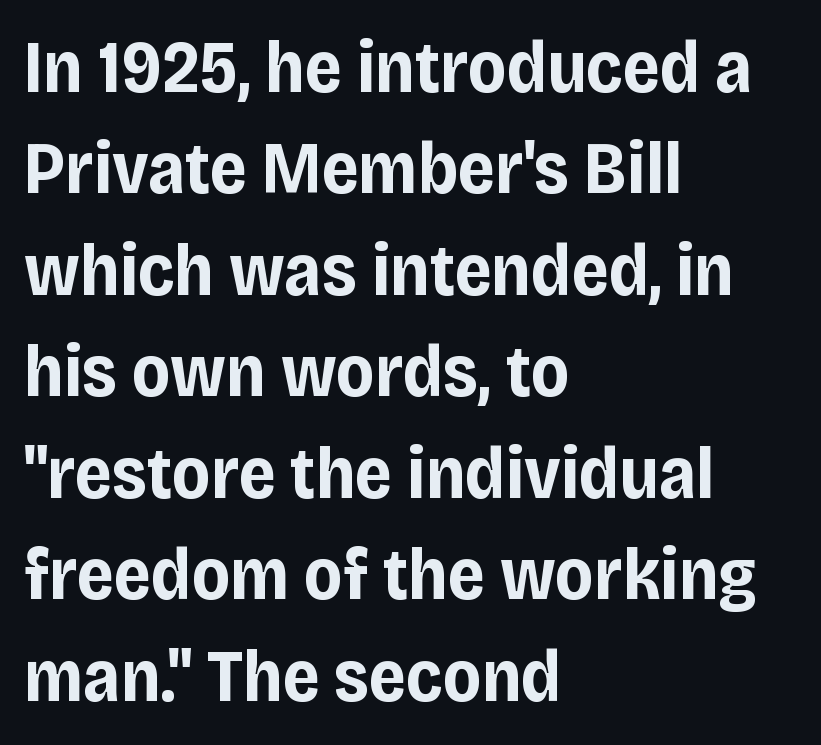
There is no visible air inserted between adjacent glyphs. Classification — sans serif. If you drew a ruler down the left edge, every line would touch it. Students, this is bold: see how much ink each stroke carries.
